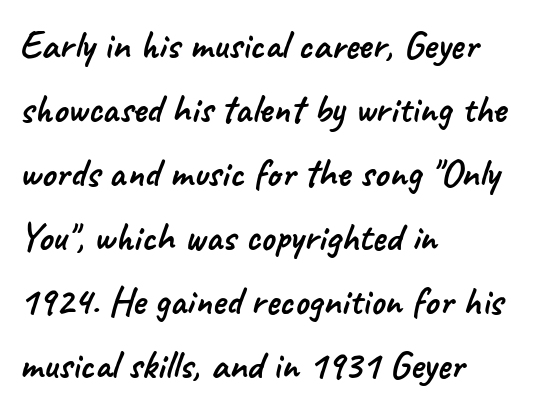
Q: Is the typeface a serif or a sans-serif typeface? A: Sans-serif.
Q: Is the text underlined? A: No.
Q: How is the paragraph aligned? A: Left-aligned.
Q: Is the spacing between letters normal or unusually wide? A: Normal.
Q: Is the spacing between lines tight, normal or loose? A: Normal.
Q: Width (condensed, normal, or wide)? A: Normal.
Q: Stroke contrast? A: Low.
Q: x-height? A: Small.
Q: Monospaced? A: No.
